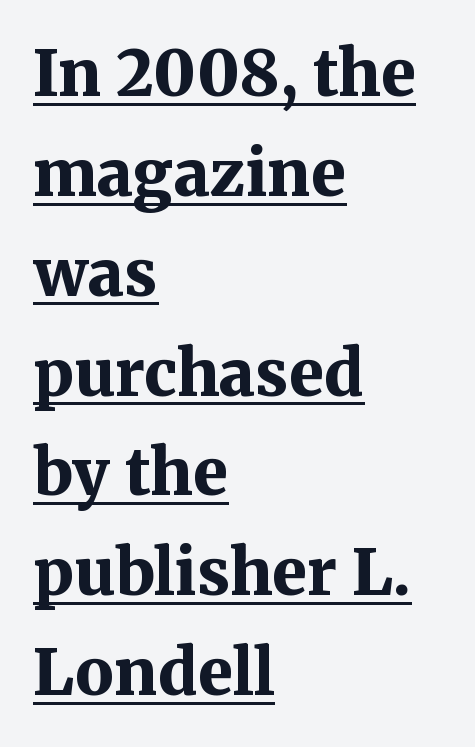
Q: Is the text bold? A: Yes.
Q: Is the text italic (slanted)? A: No, it is upright.
Q: Is the typeface a serif or a sans-serif typeface? A: Serif.
Q: Is the text underlined? A: Yes.
Q: How is the paragraph aligned? A: Left-aligned.
Q: Is the spacing between letters normal or unusually wide? A: Normal.
Q: Is the spacing between lines tight, normal or loose? A: Normal.
Q: Width (condensed, normal, or wide)? A: Normal.
Q: Stroke contrast? A: Medium.
Q: x-height? A: Medium.
Q: Monospaced? A: No.
